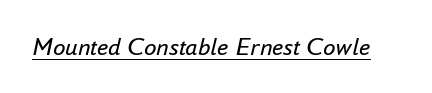
{"italic": "yes", "lean": "right", "slant_degrees": 16, "bold": "no", "underline": "yes", "letter_spacing": "normal", "letter_spacing_em": 0.0, "glyph_px": 25}
